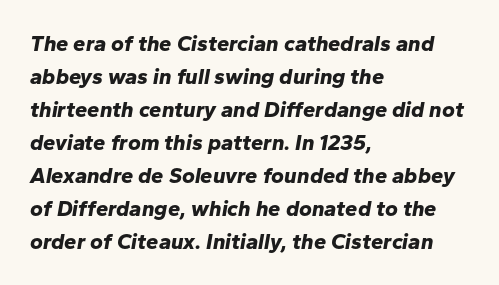
Q: Is the text bold? A: Yes.
Q: Is the text italic (slanted)? A: Yes, it leans right by about 10 degrees.
Q: Is the text underlined? A: No.
Q: How is the paragraph aligned? A: Left-aligned.
Q: Is the spacing between letters normal or unusually wide? A: Normal.
Q: Is the spacing between lines tight, normal or loose? A: Normal.
